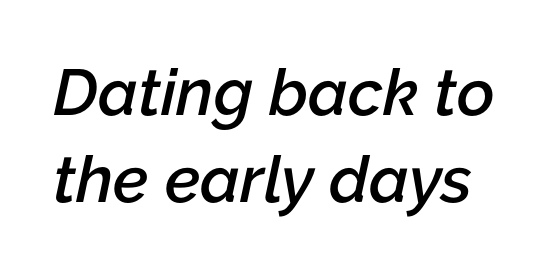
The image shows 65 px semibold type, italic (leaning right); set normal line spacing (1.34x), normal letter spacing, not underlined; low stroke contrast and a medium x-height.
